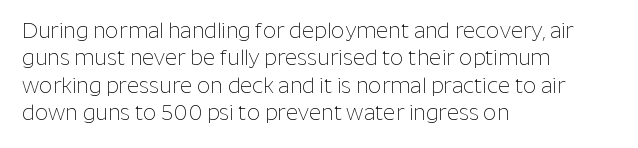
{"italic": "no", "bold": "no", "underline": "no", "align": "left", "line_spacing": "normal", "line_spacing_ratio": 1.3, "letter_spacing": "normal", "letter_spacing_em": 0.0, "glyph_px": 21}
